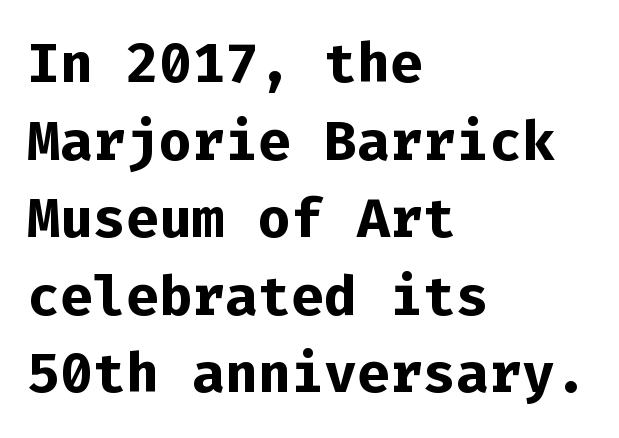
The letters march in equal steps, a hallmark of fixed-pitch type. Is there much room between lines? A standard amount, neither cramped nor airy. In terms of weight, the rendering is a true, heavy bold. Each row of text sits above clean, open space. Vertical strokes here are truly vertical. Where is the straight margin? On the left.
